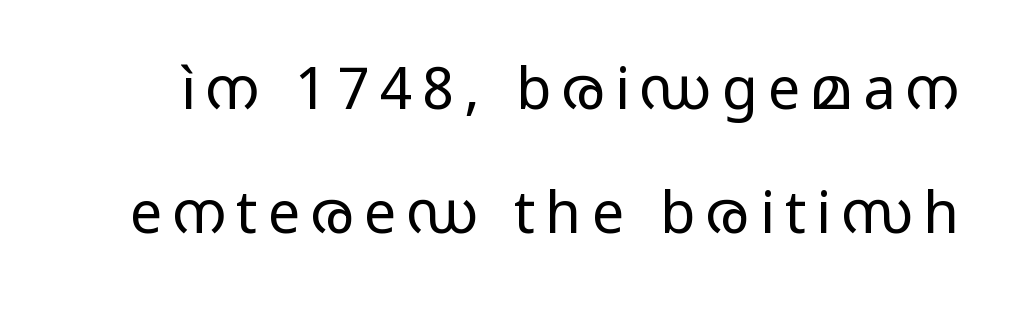
The image shows 58 px regular-weight, wide sans-serif type, upright; set loose line spacing (2.14x), not underlined; low stroke contrast and a medium x-height.
